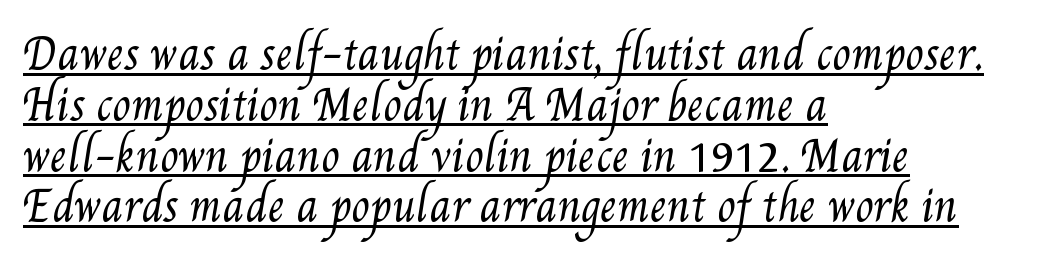
The image shows 42 px regular-weight, condensed type; set left-aligned, line spacing 1.21x, normal letter spacing, underlined; medium stroke contrast and a small x-height.
